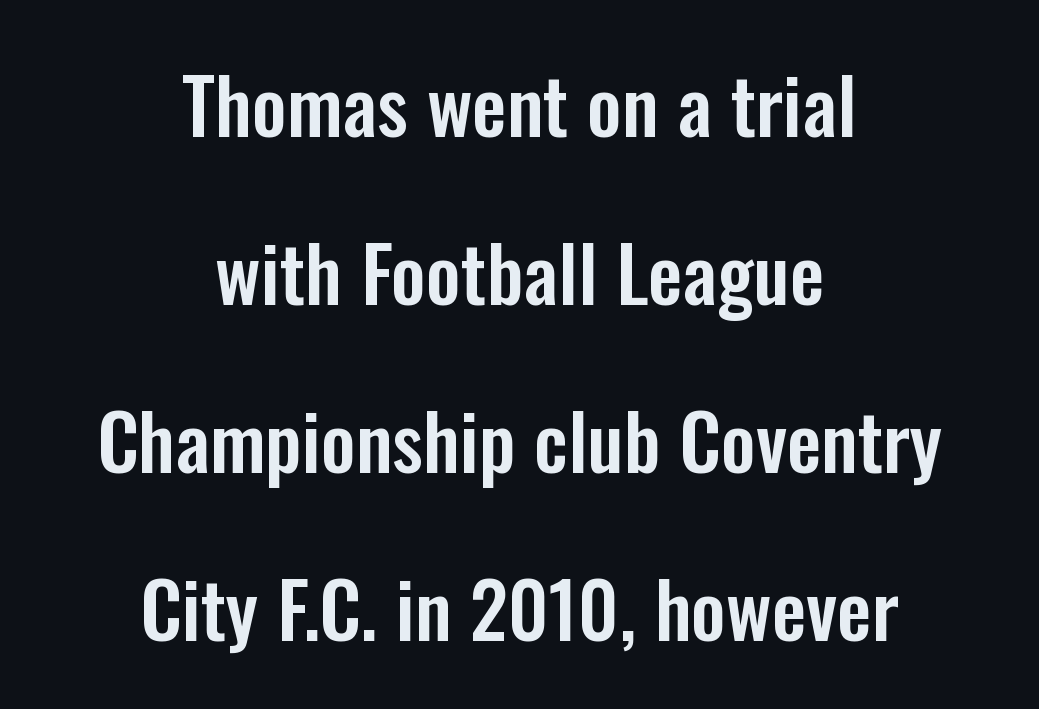
Q: Is the text italic (slanted)? A: No, it is upright.
Q: Is the typeface a serif or a sans-serif typeface? A: Sans-serif.
Q: Is the text underlined? A: No.
Q: How is the paragraph aligned? A: Centered.
Q: Is the spacing between letters normal or unusually wide? A: Normal.
Q: Is the spacing between lines tight, normal or loose? A: Loose.
Q: Width (condensed, normal, or wide)? A: Condensed.
Q: Stroke contrast? A: Low.
Q: x-height? A: Medium.
Q: Monospaced? A: No.
